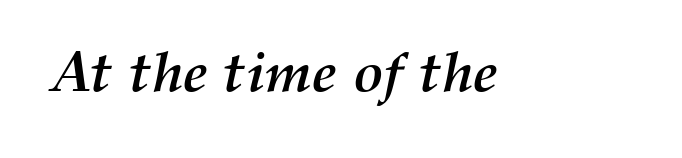
The foot of each line stays bare and open. Slant detected: the letters are inclined. The passage shown is typed in a proportional face where columns would drift. On the weight axis this lands at bold, roughly 700.
